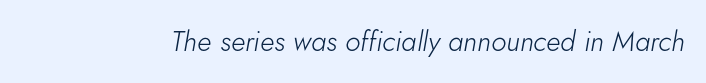
The face used here is proportionally spaced, like ordinary book or web type. Heaviness? Minimal to ordinary, like unemphasized prose. The font's italic variant was chosen for this text. These lines keep a tight, regular rhythm from letter to letter. Beneath every word, the page is bare.
